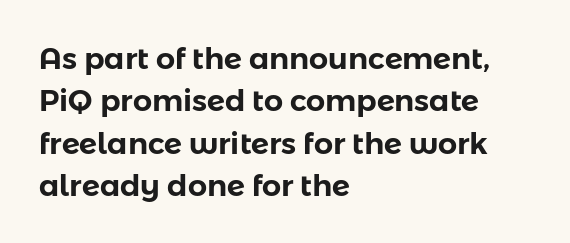
Q: Is the text italic (slanted)? A: No, it is upright.
Q: Is the typeface a serif or a sans-serif typeface? A: Sans-serif.
Q: Is the text underlined? A: No.
Q: How is the paragraph aligned? A: Left-aligned.
Q: Is the spacing between letters normal or unusually wide? A: Normal.
Q: Is the spacing between lines tight, normal or loose? A: Normal.
Q: Width (condensed, normal, or wide)? A: Normal.
Q: Stroke contrast? A: Low.
Q: x-height? A: Medium.
Q: Monospaced? A: No.
